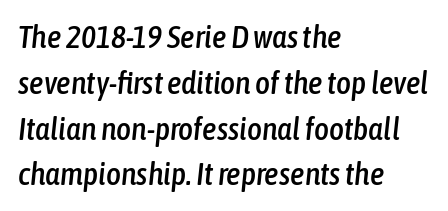
{"italic": "yes", "lean": "right", "slant_degrees": 6, "width": "condensed", "stroke_contrast": "low", "x_height": "medium", "monospaced": "no", "underline": "no", "align": "left", "line_spacing": "normal", "line_spacing_ratio": 1.43, "letter_spacing": "normal", "letter_spacing_em": 0.0, "glyph_px": 32}
